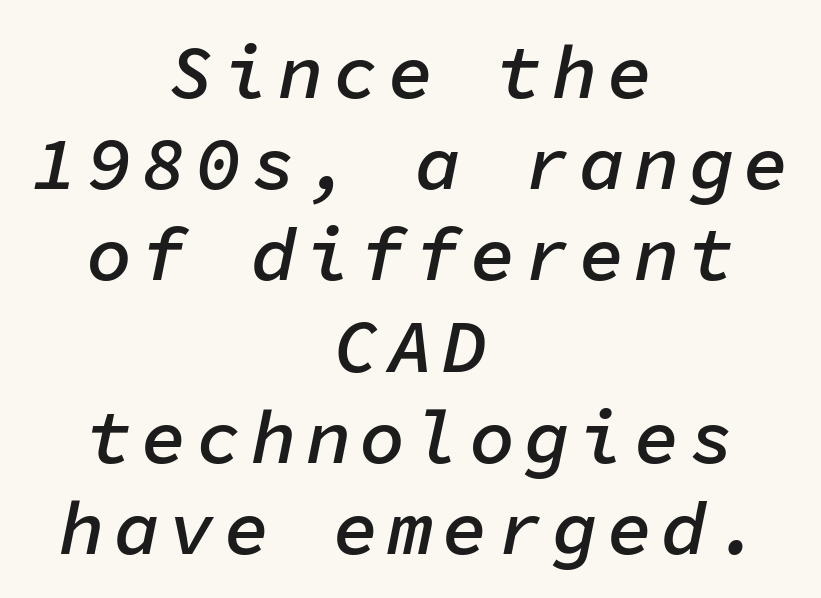
The image shows 76 px semibold type, italic (leaning right), monospaced; set centered, line spacing 1.2x, not underlined; low stroke contrast and a medium x-height.
